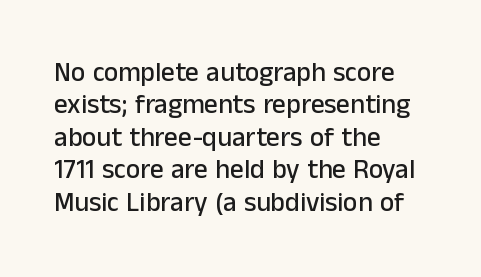
Q: Is the text italic (slanted)? A: No, it is upright.
Q: Is the text underlined? A: No.
Q: How is the paragraph aligned? A: Left-aligned.
Q: Is the spacing between letters normal or unusually wide? A: Normal.
